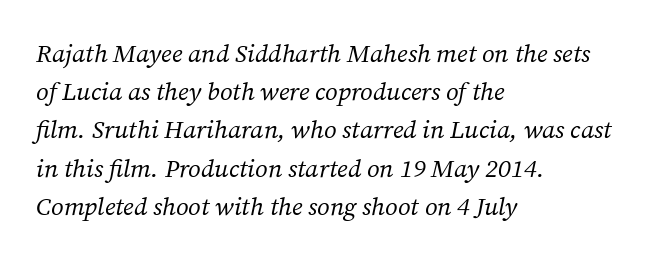
The baseline area is clear. Observe the lean: these are italic letterforms. Standard letterfit; no display-style spreading of the glyphs. Reading down the column, the eye jumps a familiar distance to each next line.
